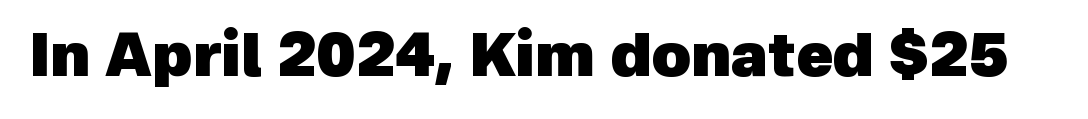
{"serif": "no", "bold": "yes", "weight": "heavy", "width": "normal", "x_height": "medium", "monospaced": "no", "underline": "no", "letter_spacing": "normal", "letter_spacing_em": 0.0, "glyph_px": 60}
